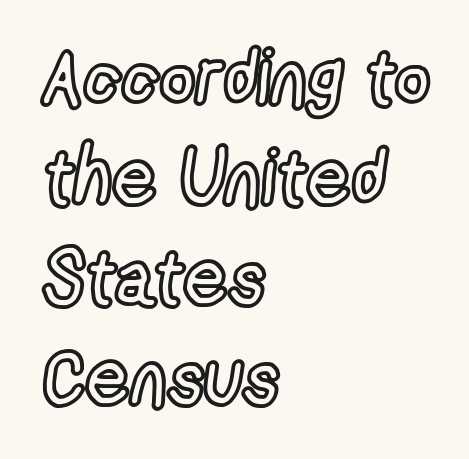
{"width": "condensed", "x_height": "medium", "monospaced": "no", "underline": "no", "align": "left", "line_spacing": "normal", "line_spacing_ratio": 1.3, "letter_spacing": "normal", "letter_spacing_em": 0.0, "glyph_px": 77}
